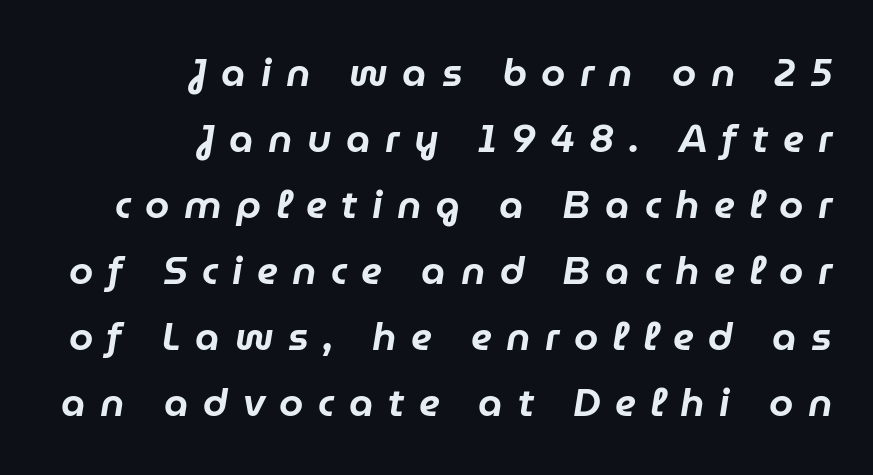
Plain, unruled lines of type. In terms of letterspacing, this is a distinctly airy, spread setting. Think of a printed novel: that variable character pitch is what you see here. Characters are canted at an angle relative to the baseline's perpendicular.
